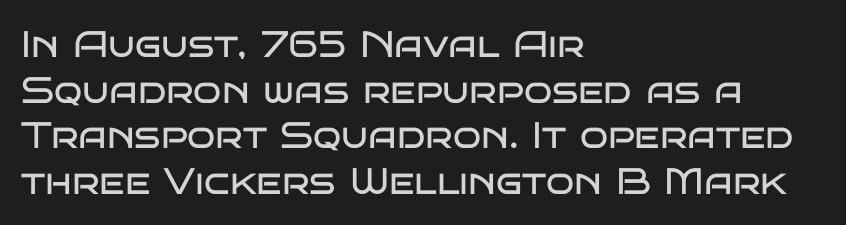
{"serif": "no", "italic": "no", "bold": "no", "weight": "regular", "width": "wide", "stroke_contrast": "low", "x_height": "large", "monospaced": "no", "underline": "no", "align": "left", "line_spacing_ratio": 1.23, "letter_spacing": "normal", "letter_spacing_em": 0.0, "glyph_px": 37}
